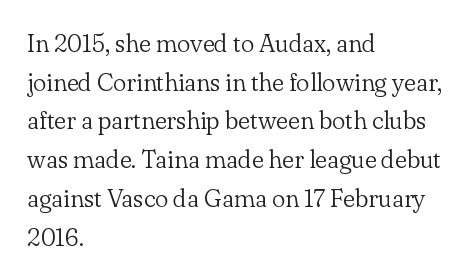
Q: Is the text bold? A: No.
Q: Is the text italic (slanted)? A: No, it is upright.
Q: Is the text underlined? A: No.
Q: How is the paragraph aligned? A: Left-aligned.
Q: Is the spacing between letters normal or unusually wide? A: Normal.
Q: Is the spacing between lines tight, normal or loose? A: Normal.
